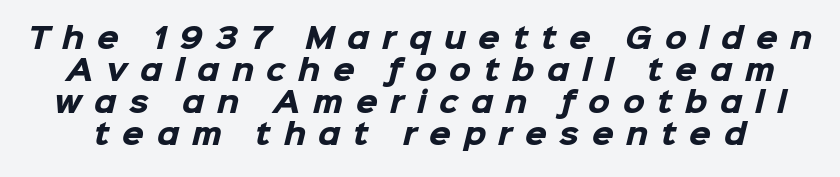
Q: Is the text bold? A: Yes.
Q: Is the typeface a serif or a sans-serif typeface? A: Sans-serif.
Q: Is the text underlined? A: No.
Q: Is the spacing between letters normal or unusually wide? A: Unusually wide.
Q: Is the spacing between lines tight, normal or loose? A: Tight.
Q: Width (condensed, normal, or wide)? A: Normal.
Q: Stroke contrast? A: Low.
Q: x-height? A: Medium.
Q: Monospaced? A: No.
